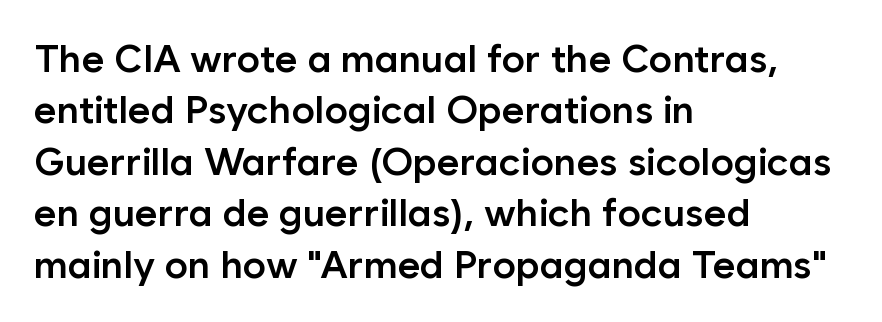
The image shows 39 px semibold sans-serif type, upright; set left-aligned, normal line spacing (1.32x), normal letter spacing, not underlined; low stroke contrast and a medium x-height.
